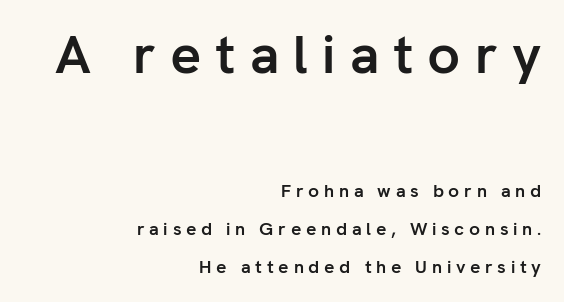
Q: Is the text bold? A: Yes.
Q: Is the text italic (slanted)? A: No, it is upright.
Q: Is the typeface a serif or a sans-serif typeface? A: Sans-serif.
Q: Is the text underlined? A: No.
Q: How is the paragraph aligned? A: Right-aligned.
Q: Is the spacing between letters normal or unusually wide? A: Unusually wide.
Q: Is the spacing between lines tight, normal or loose? A: Loose.
Q: Which block of text is set in a larger size, the first (top) or the second (bottom)? A: The first (top) one.
Q: Width (condensed, normal, or wide)? A: Normal.
Q: Stroke contrast? A: Low.
Q: x-height? A: Medium.
Q: Monospaced? A: No.
